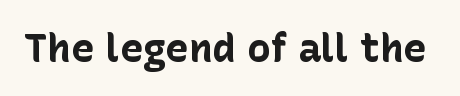
Q: Is the text bold? A: Yes.
Q: Is the text italic (slanted)? A: No, it is upright.
Q: Is the typeface a serif or a sans-serif typeface? A: Sans-serif.
Q: Is the text underlined? A: No.
Q: Is the spacing between letters normal or unusually wide? A: Normal.
Q: Width (condensed, normal, or wide)? A: Normal.
Q: Stroke contrast? A: Low.
Q: x-height? A: Medium.
Q: Monospaced? A: No.
